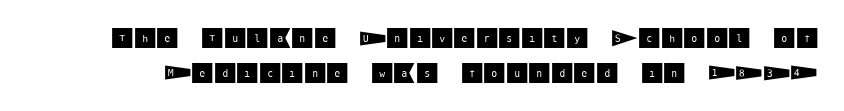
Quick note: underline off. One glance says typical: line gaps are just what's usual. When letters stand straight like this, we call the style roman or upright. Tracking here is standard; glyphs follow each other at the usual distance.
